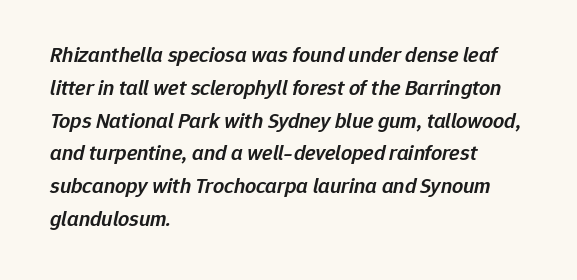
The image shows 22 px text type, italic (leaning right); set left-aligned, normal line spacing (1.49x), normal letter spacing, not underlined.
